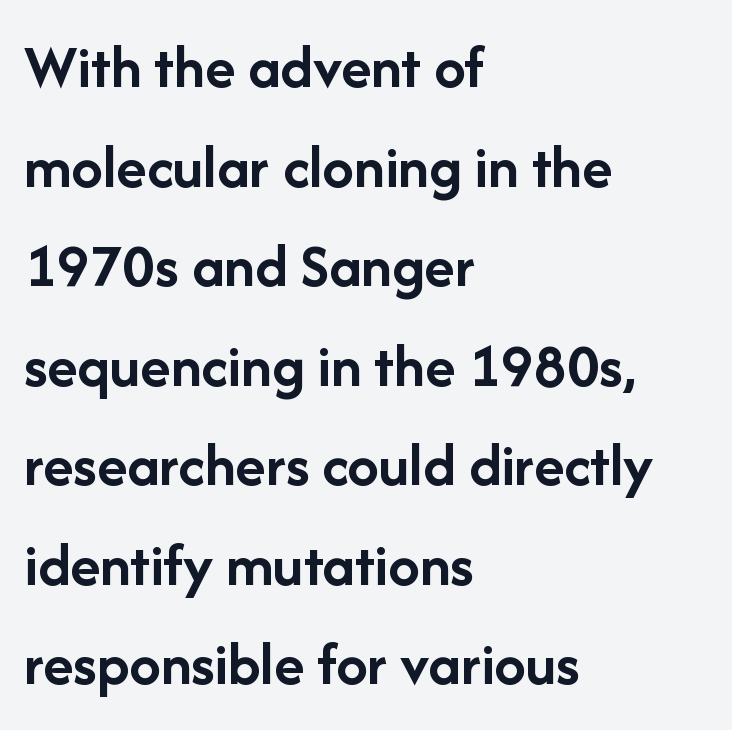
{"serif": "no", "italic": "no", "bold": "yes", "weight": "semibold", "width": "normal", "stroke_contrast": "low", "x_height": "medium", "monospaced": "no", "underline": "no", "align": "left", "line_spacing": "normal", "line_spacing_ratio": 1.58, "letter_spacing": "normal", "letter_spacing_em": 0.0, "glyph_px": 63}
